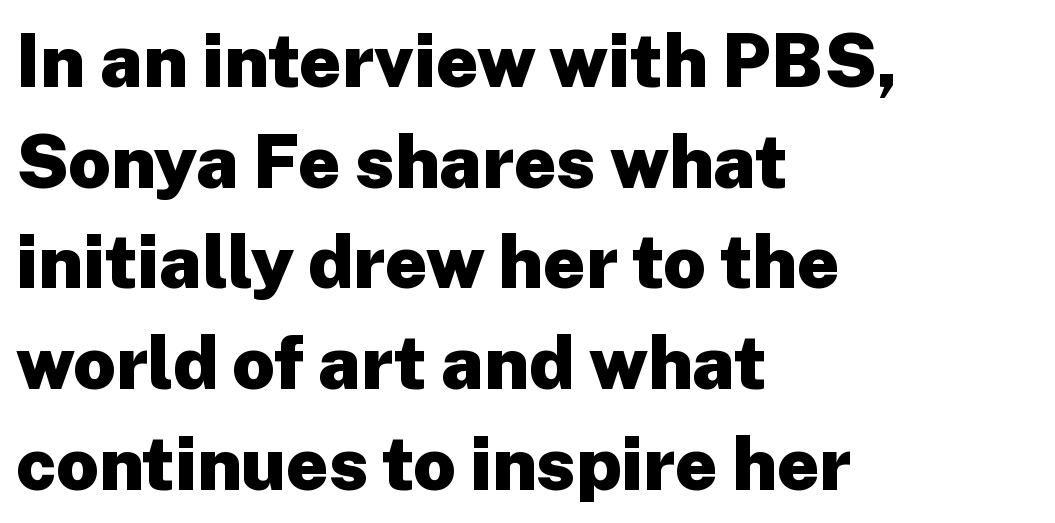
{"serif": "no", "italic": "no", "bold": "yes", "weight": "heavy", "width": "normal", "stroke_contrast": "low", "x_height": "medium", "monospaced": "no", "underline": "no", "align": "left", "line_spacing": "normal", "line_spacing_ratio": 1.36, "letter_spacing": "normal", "letter_spacing_em": 0.0, "glyph_px": 74}
